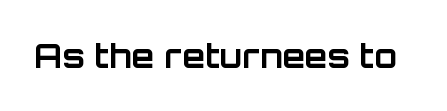
Each letter keeps its own natural width here, so spacing adapts to shape. The letters are bold, with thick, heavy strokes. Plain, unruled lines of type. Characters follow at the spacing the type designer built in. Designer's note — italics off, roman on.
